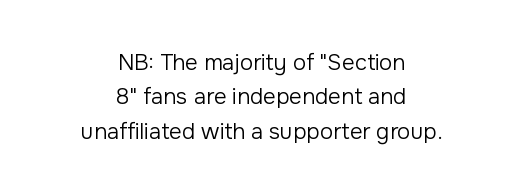
Vertical strokes here are truly vertical. Check the space under the baseline: it is left empty. Characters follow at the spacing the type designer built in. Stems here are at most as thick as an everyday book face. The setting favours the middle, as headings and verse often do.
